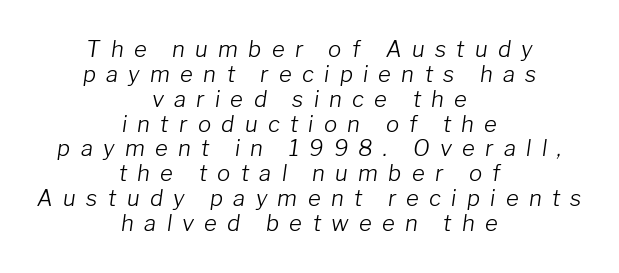
Yep, that's italic — everything's leaning. The gaps between neighbouring characters are conspicuously large. These lines huddle together more closely than default settings would place them. One-word summary of the alignment: center. Unmarked baselines from the first word to the last. Ink coverage per letter is moderate at most.
